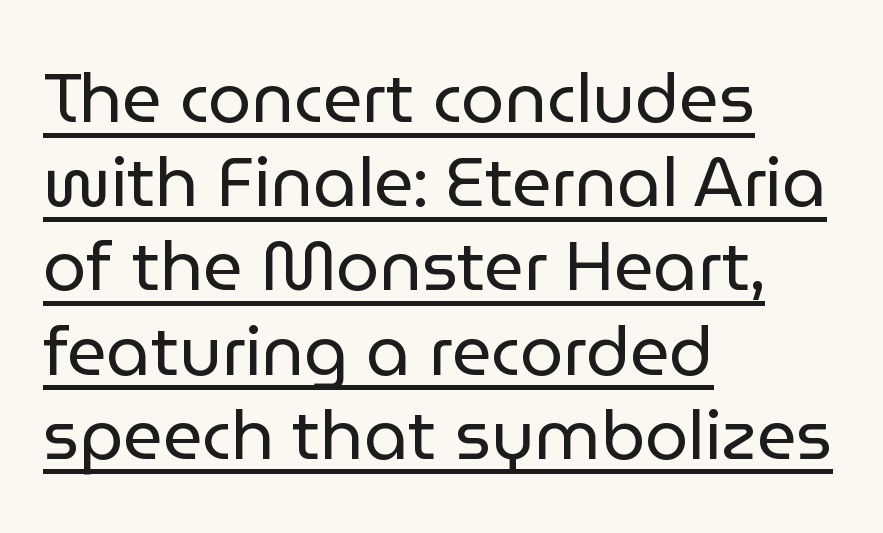
Q: Is the text bold? A: No.
Q: Is the text italic (slanted)? A: No, it is upright.
Q: Is the typeface a serif or a sans-serif typeface? A: Sans-serif.
Q: Is the text underlined? A: Yes.
Q: How is the paragraph aligned? A: Left-aligned.
Q: Is the spacing between letters normal or unusually wide? A: Normal.
Q: Width (condensed, normal, or wide)? A: Normal.
Q: Stroke contrast? A: Low.
Q: x-height? A: Medium.
Q: Monospaced? A: No.
